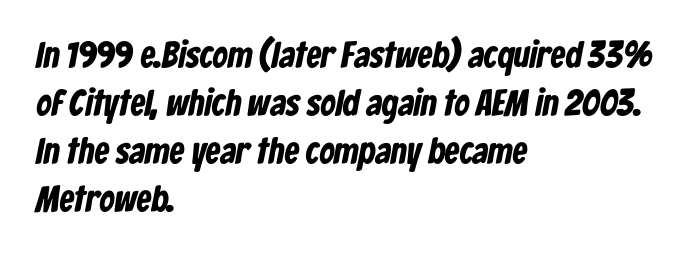
{"serif": "no", "bold": "yes", "weight": "bold", "width": "condensed", "stroke_contrast": "low", "x_height": "medium", "monospaced": "no", "underline": "no", "align": "left", "line_spacing": "normal", "line_spacing_ratio": 1.3, "letter_spacing": "normal", "letter_spacing_em": 0.0, "glyph_px": 37}
